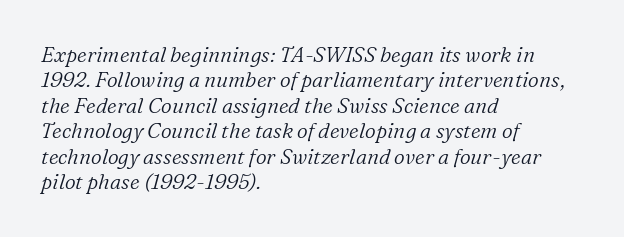
Q: Is the text bold? A: No.
Q: Is the text italic (slanted)? A: Yes, it leans right by about 16 degrees.
Q: Is the text underlined? A: No.
Q: How is the paragraph aligned? A: Left-aligned.
Q: Is the spacing between letters normal or unusually wide? A: Normal.
